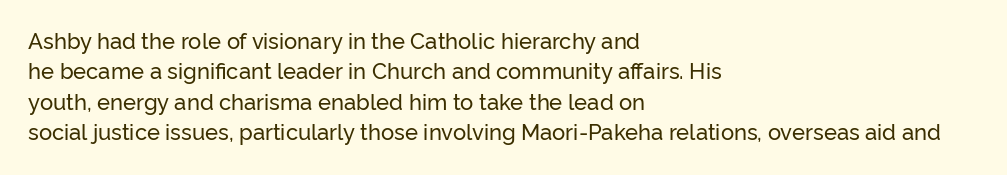
The image shows 22 px text type, upright; set left-aligned, normal line spacing (1.38x), normal letter spacing, not underlined.
